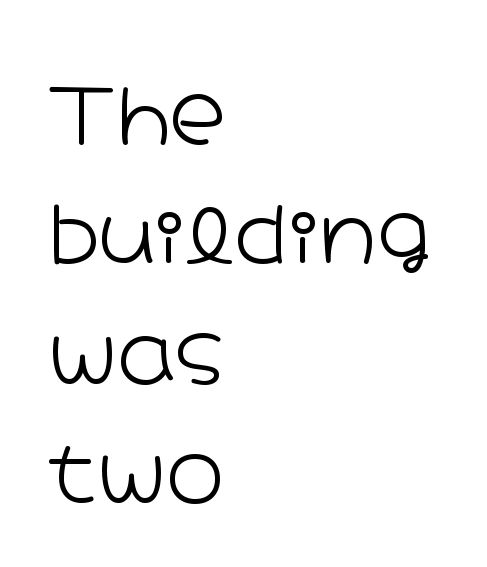
Q: Is the text bold? A: No.
Q: Is the text italic (slanted)? A: No, it is upright.
Q: Is the typeface a serif or a sans-serif typeface? A: Sans-serif.
Q: Is the text underlined? A: No.
Q: How is the paragraph aligned? A: Left-aligned.
Q: Is the spacing between letters normal or unusually wide? A: Normal.
Q: Is the spacing between lines tight, normal or loose? A: Normal.
Q: Width (condensed, normal, or wide)? A: Wide.
Q: Stroke contrast? A: Low.
Q: x-height? A: Medium.
Q: Monospaced? A: No.
